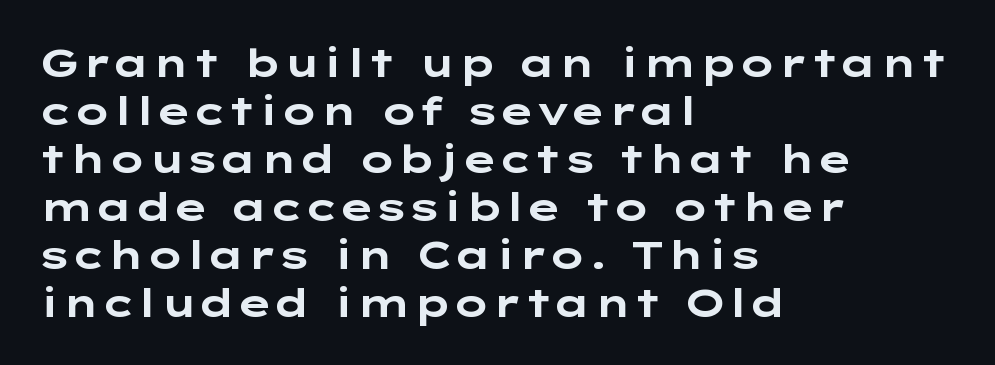
The image shows 39 px bold, wide sans-serif type, upright; set left-aligned, line spacing 1.23x, normal letter spacing, not underlined; low stroke contrast and a medium x-height.
